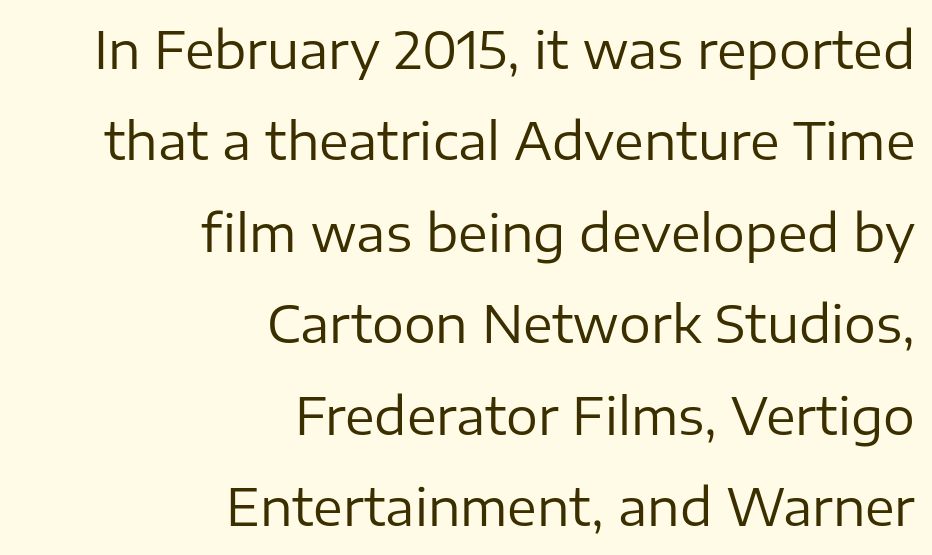
Q: Is the text bold? A: No.
Q: Is the text italic (slanted)? A: No, it is upright.
Q: Is the typeface a serif or a sans-serif typeface? A: Sans-serif.
Q: Is the text underlined? A: No.
Q: How is the paragraph aligned? A: Right-aligned.
Q: Is the spacing between letters normal or unusually wide? A: Normal.
Q: Width (condensed, normal, or wide)? A: Normal.
Q: Stroke contrast? A: Low.
Q: x-height? A: Medium.
Q: Monospaced? A: No.
